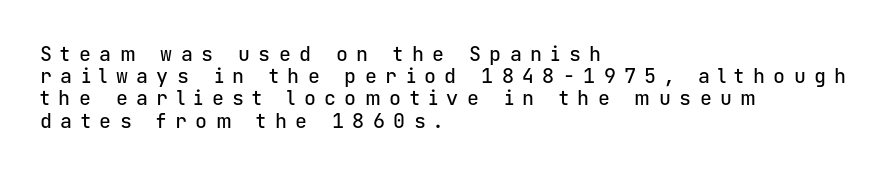
Characters follow at a spacing far wider than the type designer built in. The compositor pushed each line to the left boundary. The specimen reads as upright at a glance. You could barely slide anything between these rows.
